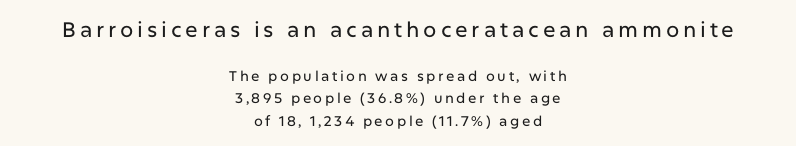
The image shows 21 px text type, upright; set centered, normal line spacing (1.61x), not underlined; the first (top) block is 1.5x larger.
